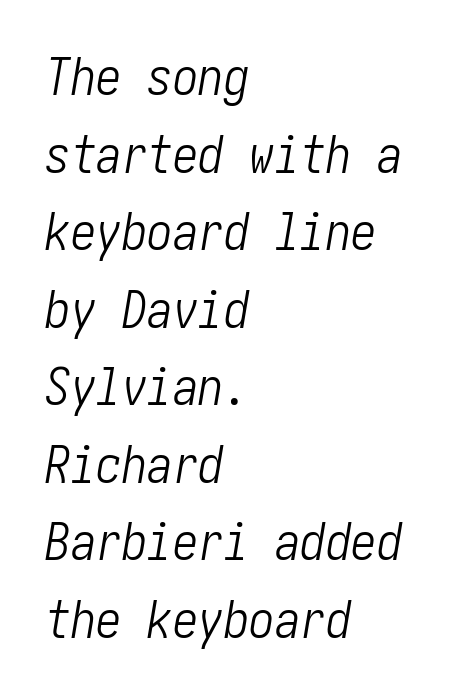
Q: Is the text bold? A: No.
Q: Is the text italic (slanted)? A: Yes, it leans right by about 10 degrees.
Q: Is the text underlined? A: No.
Q: How is the paragraph aligned? A: Left-aligned.
Q: Is the spacing between letters normal or unusually wide? A: Normal.
Q: Is the spacing between lines tight, normal or loose? A: Normal.
Q: Width (condensed, normal, or wide)? A: Condensed.
Q: Stroke contrast? A: Low.
Q: x-height? A: Medium.
